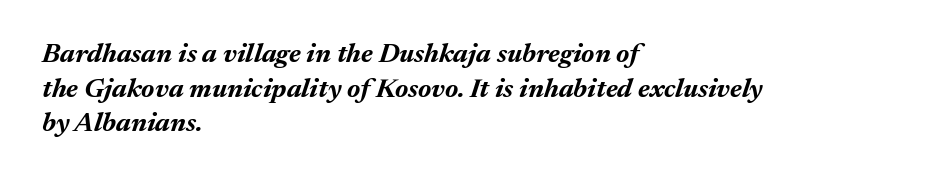
The image shows 27 px bold type, italic (leaning right); set left-aligned, normal line spacing (1.28x), normal letter spacing, not underlined.
